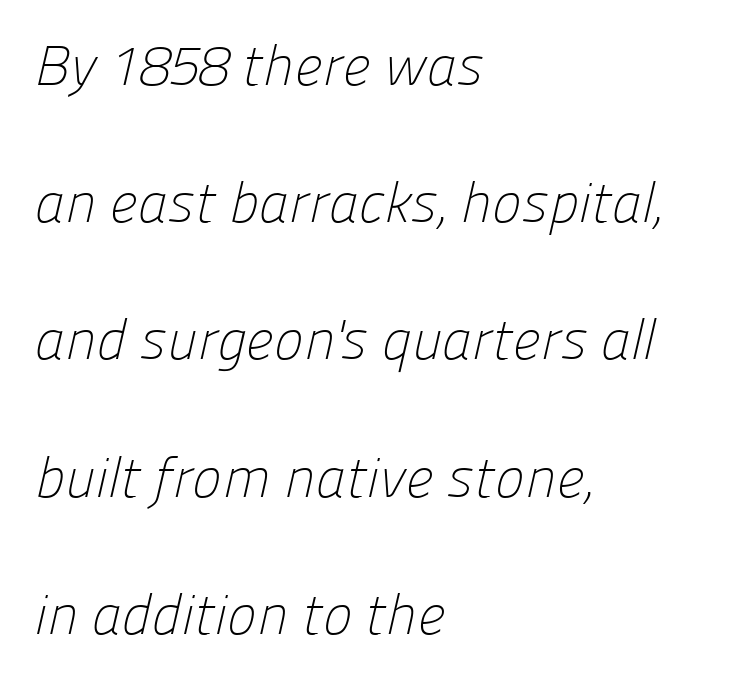
Q: Is the text bold? A: No.
Q: Is the typeface a serif or a sans-serif typeface? A: Sans-serif.
Q: Is the text underlined? A: No.
Q: How is the paragraph aligned? A: Left-aligned.
Q: Is the spacing between letters normal or unusually wide? A: Normal.
Q: Is the spacing between lines tight, normal or loose? A: Loose.
Q: Width (condensed, normal, or wide)? A: Normal.
Q: Stroke contrast? A: Low.
Q: x-height? A: Medium.
Q: Monospaced? A: No.
